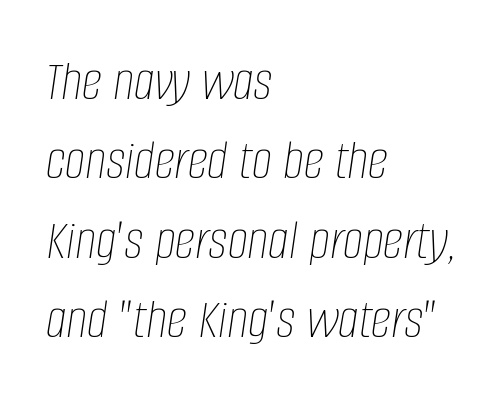
{"italic": "yes", "lean": "right", "slant_degrees": 8, "bold": "no", "weight": "thin", "width": "condensed", "stroke_contrast": "low", "x_height": "large", "monospaced": "no", "underline": "no", "align": "left", "line_spacing": "normal", "line_spacing_ratio": 1.37, "letter_spacing": "normal", "letter_spacing_em": 0.0, "glyph_px": 58}
